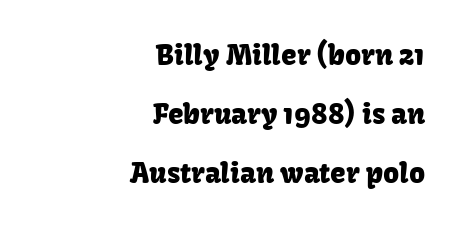
Q: Is the text italic (slanted)? A: No, it is upright.
Q: Is the typeface a serif or a sans-serif typeface? A: Sans-serif.
Q: Is the text underlined? A: No.
Q: How is the paragraph aligned? A: Right-aligned.
Q: Is the spacing between letters normal or unusually wide? A: Normal.
Q: Is the spacing between lines tight, normal or loose? A: Loose.
Q: Width (condensed, normal, or wide)? A: Normal.
Q: Stroke contrast? A: Low.
Q: x-height? A: Medium.
Q: Monospaced? A: No.
